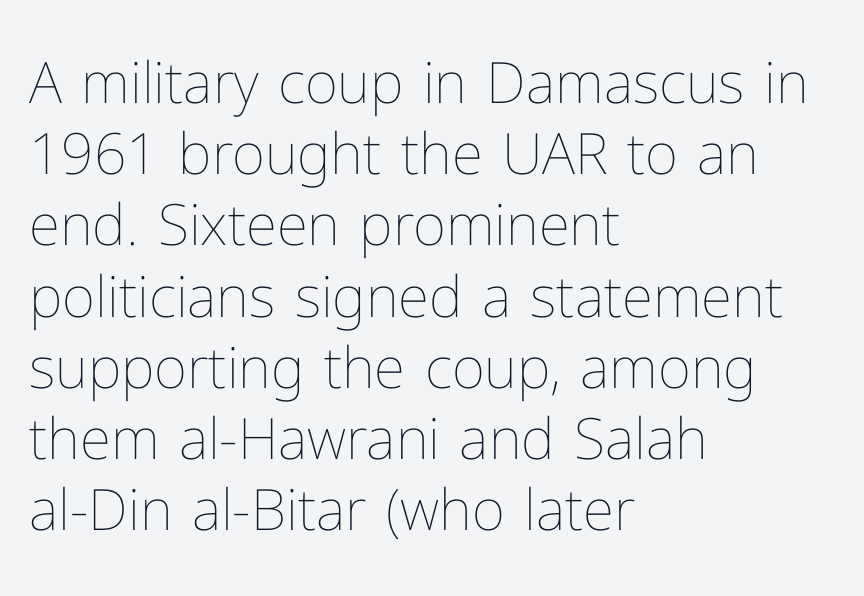
Q: Is the text bold? A: No.
Q: Is the text italic (slanted)? A: No, it is upright.
Q: Is the text underlined? A: No.
Q: How is the paragraph aligned? A: Left-aligned.
Q: Is the spacing between letters normal or unusually wide? A: Normal.
Q: Is the spacing between lines tight, normal or loose? A: Normal.
Q: Width (condensed, normal, or wide)? A: Normal.
Q: Stroke contrast? A: Low.
Q: x-height? A: Medium.
Q: Monospaced? A: No.
